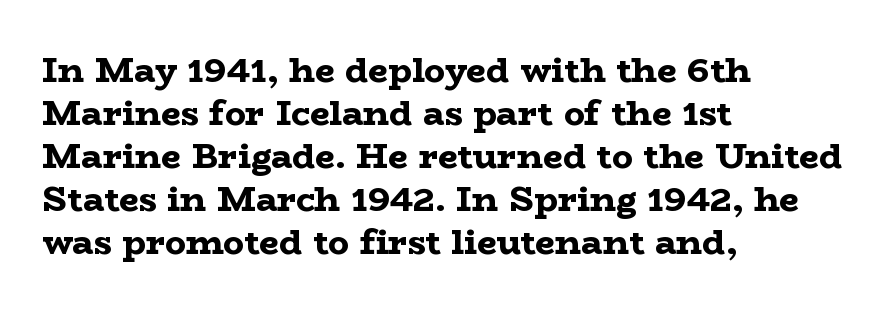
Is this a fixed-width face? No — the glyphs have proportional, varying widths. Anything drawn beneath the words? Only blank space. Are there feet on the stems? There are — it's a serif. If you drew a line through each stem, it would be perfectly vertical. The passage shown is emphatically bold. The letterforms sit shoulder to shoulder at normal distance.
